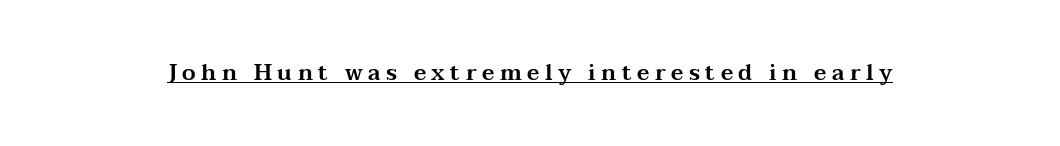
{"italic": "no", "underline": "yes", "letter_spacing": "wide", "letter_spacing_em": 0.25, "glyph_px": 22}
